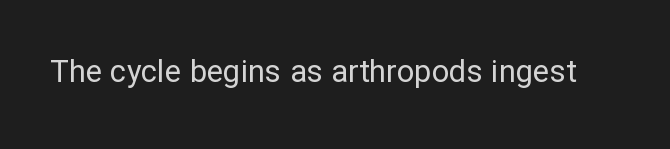
Varying glyph widths throughout — classic text-font behaviour. This sample uses plain, unmodified letter spacing. Nobody drew a line under any word here. Summary of weight: not heavy and not bold.
